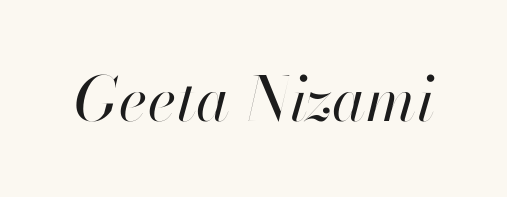
The image shows 62 px regular-weight type, italic (leaning right); set normal letter spacing, not underlined; high stroke contrast and a small x-height.
